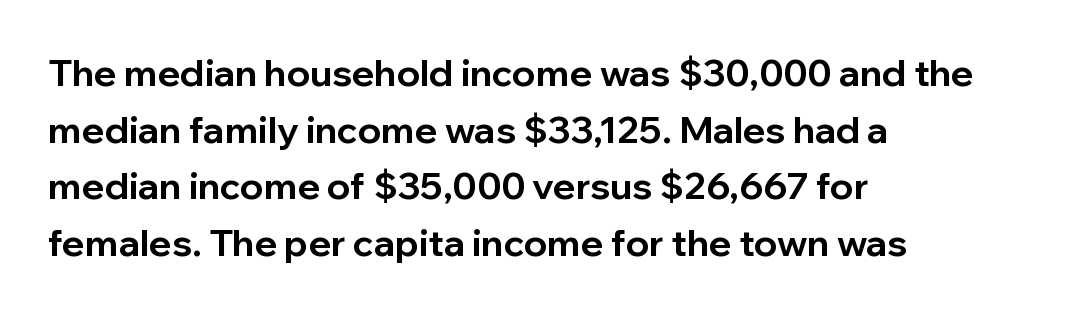
Bold? Absolutely — the strokes are thick and heavy. The paragraph shown leans on its left margin. In terms of letterform style, serifs are entirely absent. The specimen reads as upright at a glance.
